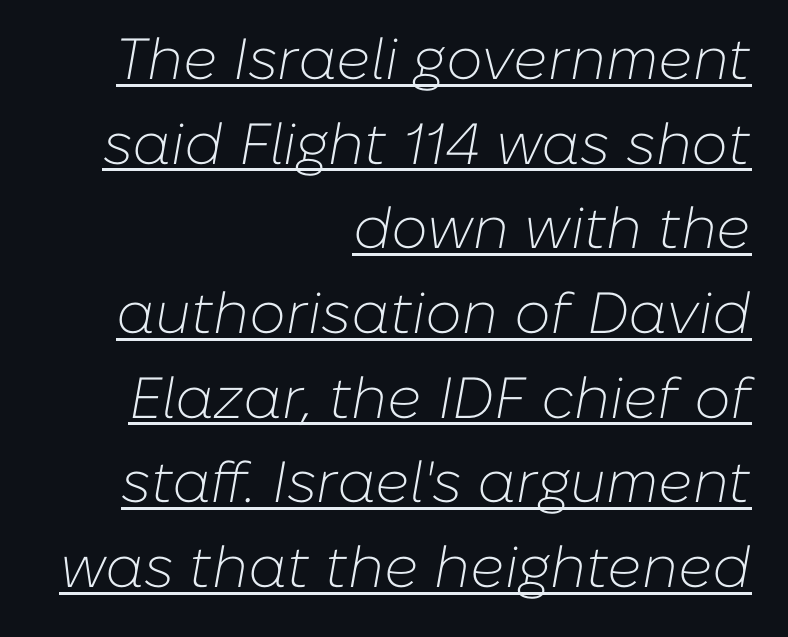
Q: Is the text bold? A: No.
Q: Is the text italic (slanted)? A: Yes, it leans right by about 10 degrees.
Q: Is the text underlined? A: Yes.
Q: How is the paragraph aligned? A: Right-aligned.
Q: Is the spacing between letters normal or unusually wide? A: Normal.
Q: Is the spacing between lines tight, normal or loose? A: Normal.
Q: Width (condensed, normal, or wide)? A: Normal.
Q: Stroke contrast? A: Low.
Q: x-height? A: Medium.
Q: Monospaced? A: No.
